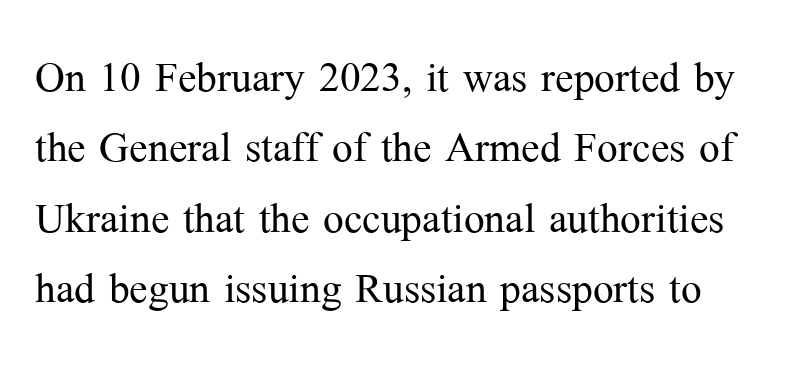
{"serif": "yes", "italic": "no", "bold": "no", "weight": "light", "width": "normal", "stroke_contrast": "medium", "x_height": "medium", "monospaced": "no", "underline": "no", "line_spacing": "normal", "line_spacing_ratio": 1.28, "letter_spacing": "normal", "letter_spacing_em": 0.0, "glyph_px": 55}
